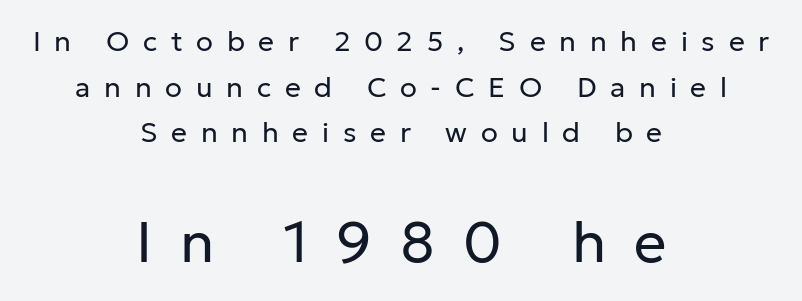
{"serif": "no", "italic": "no", "bold": "no", "weight": "regular", "width": "normal", "stroke_contrast": "low", "x_height": "medium", "monospaced": "no", "underline": "no", "align": "center", "line_spacing": "normal", "line_spacing_ratio": 1.63, "letter_spacing": "wide", "letter_spacing_em": 0.49, "larger_block": "second", "size_ratio": 2.04, "glyph_px": 57}
